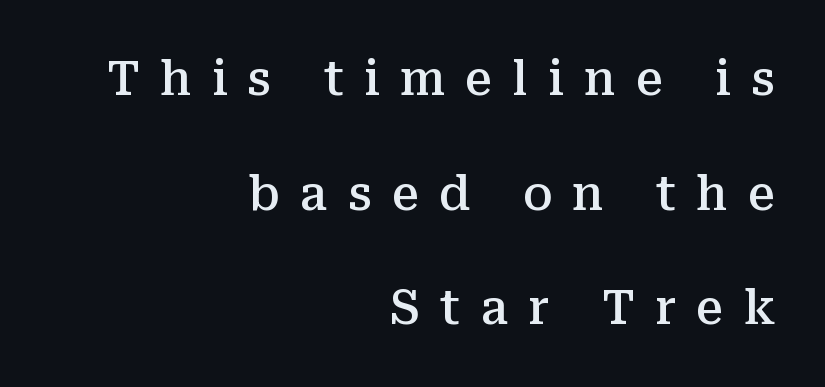
{"serif": "yes", "italic": "no", "bold": "semi", "weight": "semibold", "width": "normal", "stroke_contrast": "medium", "x_height": "medium", "monospaced": "no", "underline": "no", "align": "right", "line_spacing": "loose", "line_spacing_ratio": 2.39, "letter_spacing": "wide", "letter_spacing_em": 0.42, "glyph_px": 48}
